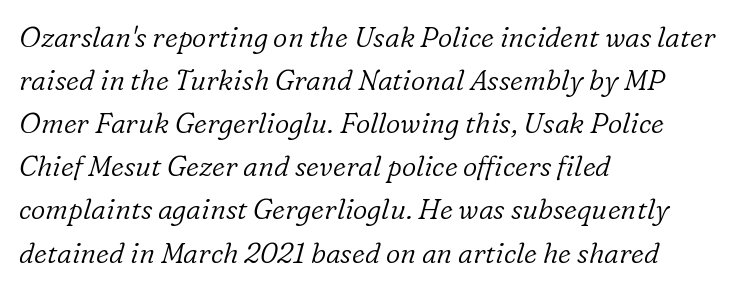
Q: Is the text bold? A: No.
Q: Is the text italic (slanted)? A: Yes, it leans right by about 16 degrees.
Q: Is the typeface a serif or a sans-serif typeface? A: Serif.
Q: Is the text underlined? A: No.
Q: How is the paragraph aligned? A: Left-aligned.
Q: Is the spacing between letters normal or unusually wide? A: Normal.
Q: Is the spacing between lines tight, normal or loose? A: Normal.
Q: Width (condensed, normal, or wide)? A: Normal.
Q: Stroke contrast? A: Low.
Q: x-height? A: Medium.
Q: Monospaced? A: No.
